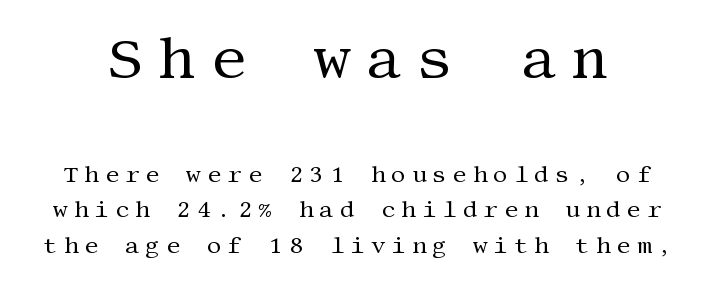
Has an underline been added? It has not. Spacing between characters has been opened up far beyond the box default. The letterforms sit at book weight or below. Does the lettering tilt? It doesn't — this is upright. Size hierarchy here favors the leading block over the trailing one. Interline gaps are of average width in this sample.
